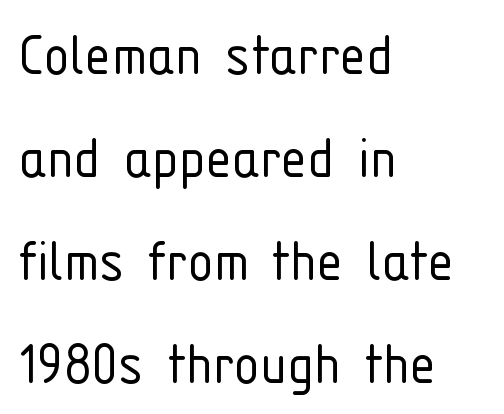
The image shows 66 px light, condensed sans-serif type, upright; set left-aligned, normal line spacing (1.56x), normal letter spacing, not underlined; low stroke contrast and a medium x-height.
